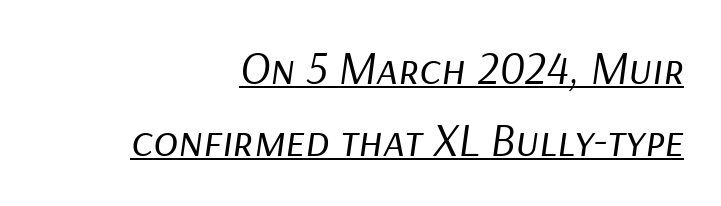
Q: Is the text bold? A: No.
Q: Is the text italic (slanted)? A: Yes, it leans right by about 9 degrees.
Q: Is the text underlined? A: Yes.
Q: How is the paragraph aligned? A: Right-aligned.
Q: Is the spacing between letters normal or unusually wide? A: Normal.
Q: Is the spacing between lines tight, normal or loose? A: Normal.
Q: Width (condensed, normal, or wide)? A: Normal.
Q: Stroke contrast? A: Low.
Q: x-height? A: Medium.
Q: Monospaced? A: No.
